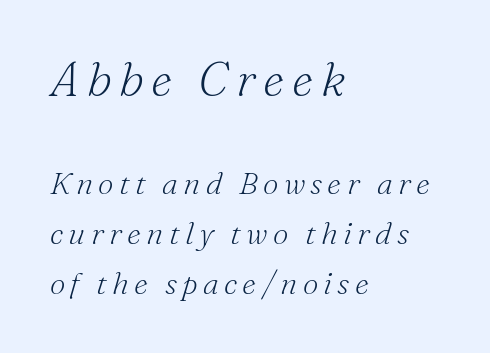
Q: Is the text bold? A: No.
Q: Is the text italic (slanted)? A: Yes, it leans right by about 16 degrees.
Q: Is the typeface a serif or a sans-serif typeface? A: Serif.
Q: Is the text underlined? A: No.
Q: How is the paragraph aligned? A: Left-aligned.
Q: Is the spacing between lines tight, normal or loose? A: Normal.
Q: Which block of text is set in a larger size, the first (top) or the second (bottom)? A: The first (top) one.
Q: Width (condensed, normal, or wide)? A: Normal.
Q: Stroke contrast? A: Medium.
Q: x-height? A: Small.
Q: Monospaced? A: No.
